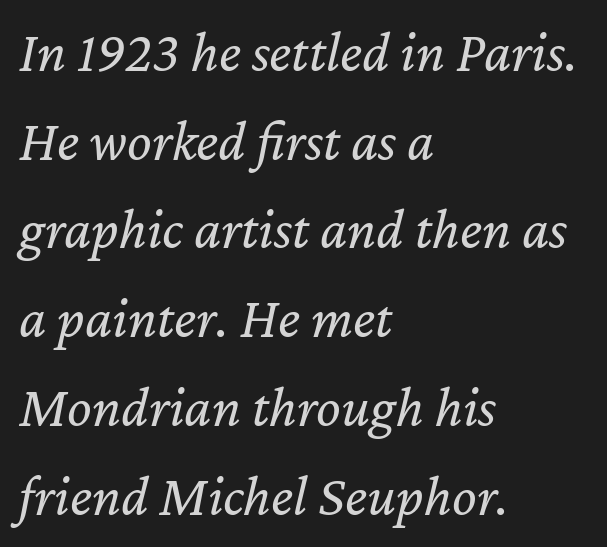
A student would call this left alignment; a typographer would say flush left, rag right. No chunkiness to these letters — they're not bold. Notice how the stems are inclined rather than vertical — that's the hallmark of italics. Observe the ordinary spacing: letters are neighbours, not strangers. A typesetter would call this proportional, since set widths differ per character.
